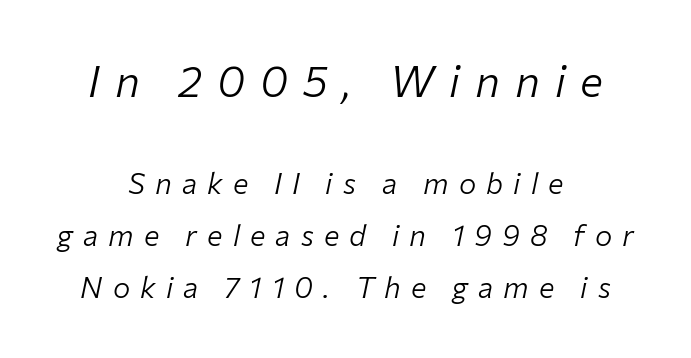
Q: Is the text bold? A: No.
Q: Is the text italic (slanted)? A: Yes, it leans right by about 12 degrees.
Q: Is the text underlined? A: No.
Q: How is the paragraph aligned? A: Centered.
Q: Is the spacing between letters normal or unusually wide? A: Unusually wide.
Q: Which block of text is set in a larger size, the first (top) or the second (bottom)? A: The first (top) one.
Q: Width (condensed, normal, or wide)? A: Normal.
Q: Stroke contrast? A: Low.
Q: x-height? A: Medium.
Q: Monospaced? A: No.
